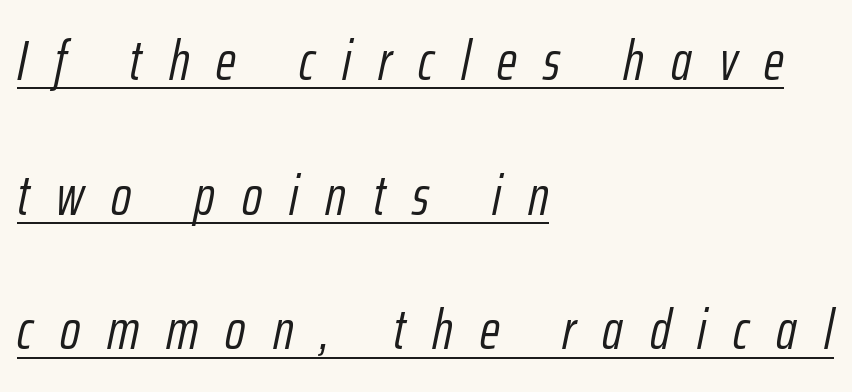
Notice how the stems are inclined rather than vertical — that's the hallmark of italics. A quiet, ordinary-to-light weight characterises the typeface. Notice how a bar underscores the lettering throughout. This sample has the flowing, uneven cadence of proportional lettering. Loose tracking; the words dissolve into strings of separated letters. Line spacing here is loose.
